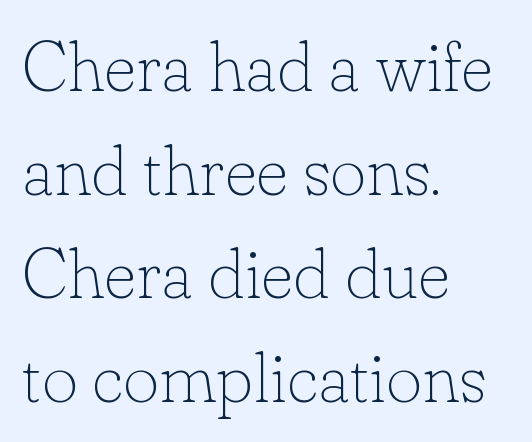
The typesetter chose a ragged-right arrangement here. The zone under the glyphs is completely vacant. This block has exactly the height ordinary leading produces. Weight: regular or lighter.
